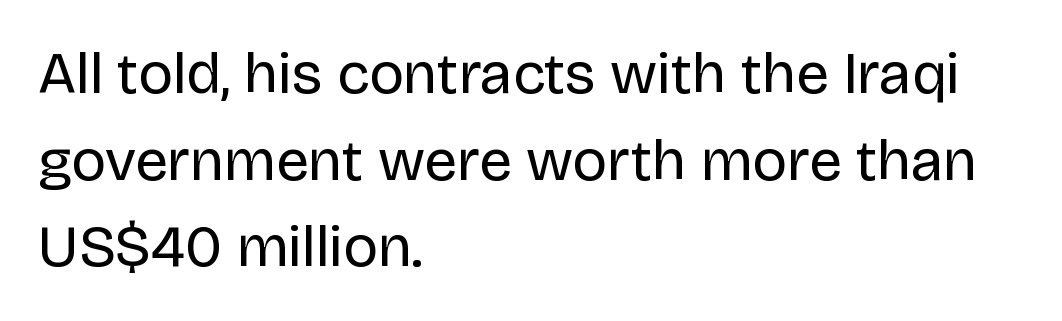
{"serif": "no", "italic": "no", "bold": "no", "weight": "regular", "width": "normal", "stroke_contrast": "low", "x_height": "large", "monospaced": "no", "underline": "no", "align": "left", "line_spacing": "normal", "line_spacing_ratio": 1.47, "letter_spacing": "normal", "letter_spacing_em": 0.0, "glyph_px": 59}
